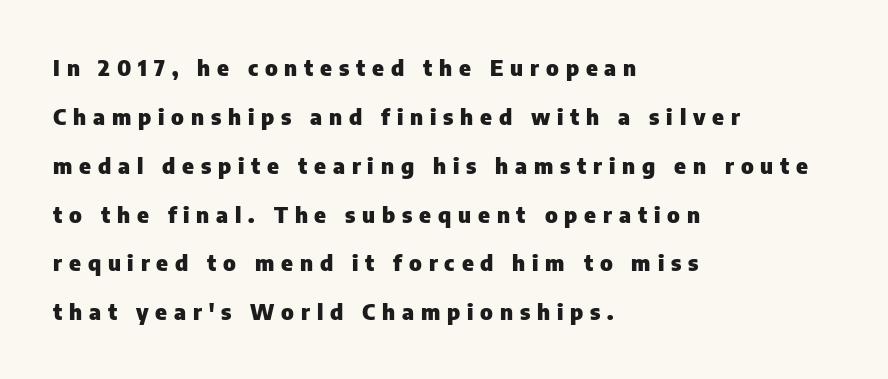
These lines carry a lot of weight — the face is fully bold. Tracking value appears strongly positive — letters spread wide. Does the leading feel generous? Absolutely, it's lavish. The gap between lines stays unmarked. The typesetter chose a ragged-right arrangement here. The letters stand upright; this is a roman face.
